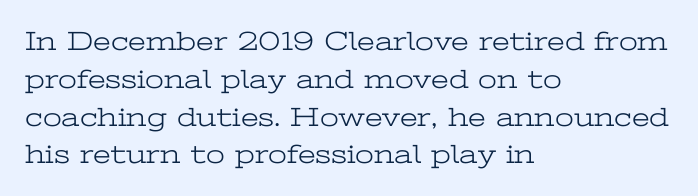
Short note: letters normally spaced. These lines are set flush left with a ragged right edge. The passage shown is not bold in any degree. Rows of type keep a routine distance in the vertical direction. This is the regular roman posture of the typeface.
